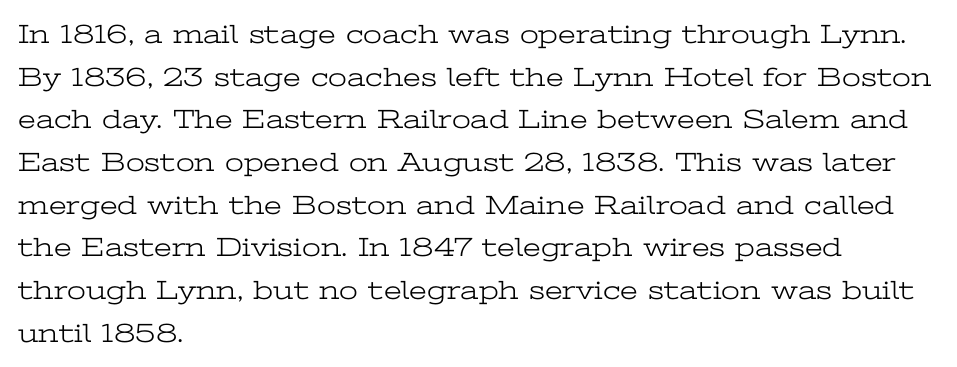
{"italic": "no", "bold": "no", "underline": "no", "align": "left", "line_spacing": "normal", "line_spacing_ratio": 1.58, "letter_spacing": "normal", "letter_spacing_em": 0.0, "glyph_px": 27}
